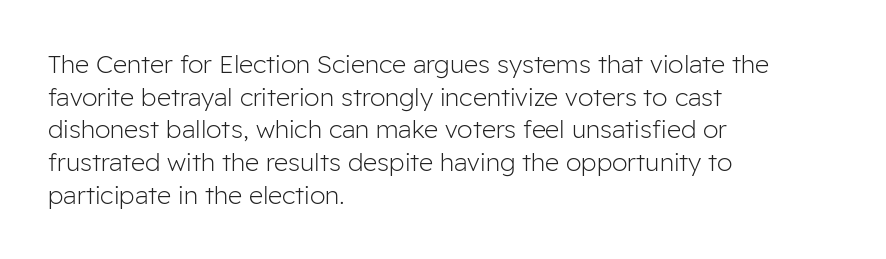
Q: Is the text bold? A: No.
Q: Is the text italic (slanted)? A: No, it is upright.
Q: Is the text underlined? A: No.
Q: How is the paragraph aligned? A: Left-aligned.
Q: Is the spacing between letters normal or unusually wide? A: Normal.
Q: Is the spacing between lines tight, normal or loose? A: Normal.
